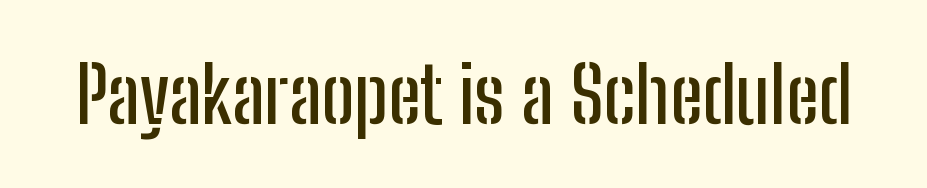
These lines are rendered in a variable-pitch font. These lines keep a tight, regular rhythm from letter to letter. Typographically, this falls in the sans-serif category. This is roman type, the default non-slanted kind. Plain, unruled lines of type.
